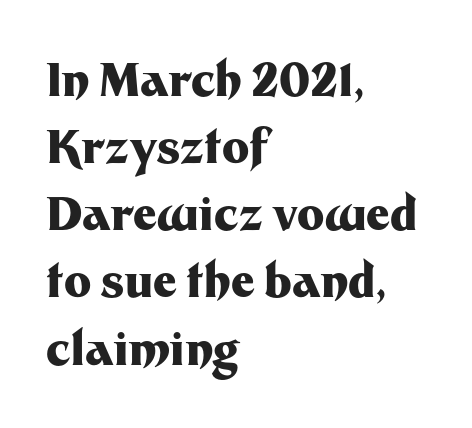
{"serif": "no", "italic": "no", "bold": "yes", "weight": "heavy", "width": "normal", "stroke_contrast": "medium", "x_height": "medium", "monospaced": "no", "underline": "no", "align": "left", "line_spacing": "normal", "line_spacing_ratio": 1.46, "letter_spacing": "normal", "letter_spacing_em": 0.0, "glyph_px": 46}
